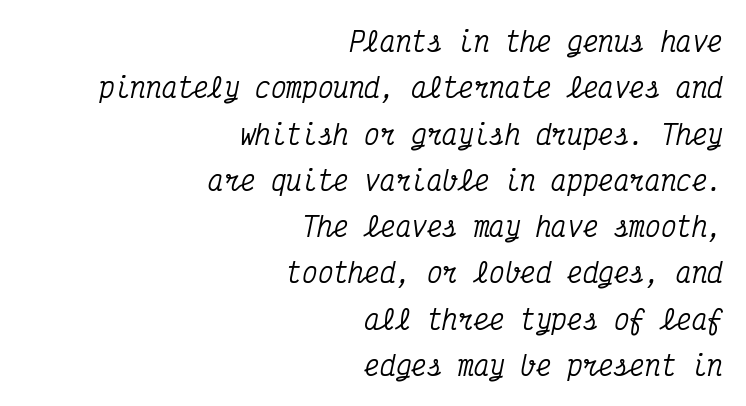
Does the copy run flush right? Yes — the right margin is perfectly even. Each row of text sits above clean, open space. Observe the ordinary spacing: letters are neighbours, not strangers. Slant detected: the letters are inclined.
